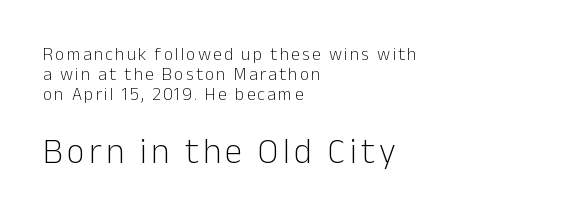
Q: Is the text bold? A: No.
Q: Is the text italic (slanted)? A: No, it is upright.
Q: Is the typeface a serif or a sans-serif typeface? A: Sans-serif.
Q: Is the text underlined? A: No.
Q: How is the paragraph aligned? A: Left-aligned.
Q: Is the spacing between lines tight, normal or loose? A: Tight.
Q: Which block of text is set in a larger size, the first (top) or the second (bottom)? A: The second (bottom) one.
Q: Width (condensed, normal, or wide)? A: Normal.
Q: Stroke contrast? A: Low.
Q: x-height? A: Medium.
Q: Monospaced? A: No.
